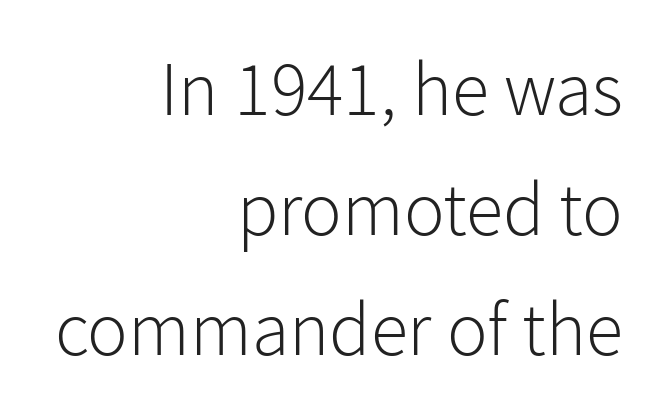
Nothing sits at the stroke ends, so this counts as sans-serif. Decoration check: the copy has no underline. Casual observation: everything's shoved over to the right. Do the characters align in a grid? No, the font is proportional. What stands out about the letter spacing? Nothing — it is the standard amount. Bold? No — there's no thickening of the strokes.
